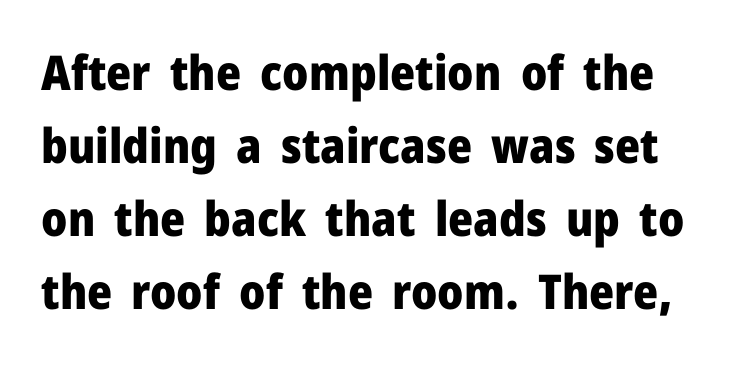
Q: Is the text bold? A: Yes.
Q: Is the text italic (slanted)? A: No, it is upright.
Q: Is the typeface a serif or a sans-serif typeface? A: Sans-serif.
Q: Is the text underlined? A: No.
Q: Is the spacing between letters normal or unusually wide? A: Normal.
Q: Is the spacing between lines tight, normal or loose? A: Normal.
Q: Width (condensed, normal, or wide)? A: Normal.
Q: Stroke contrast? A: Low.
Q: x-height? A: Medium.
Q: Monospaced? A: No.
